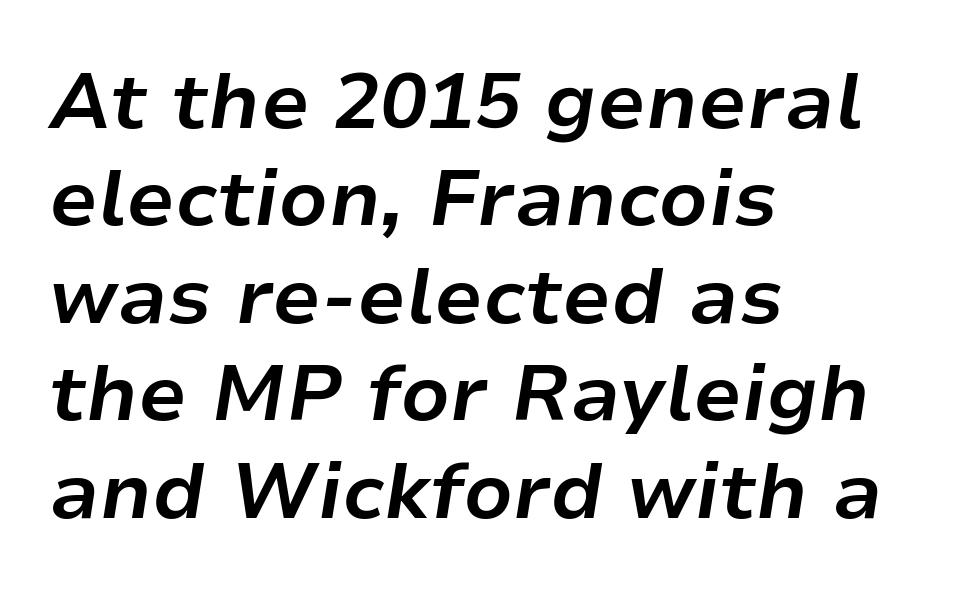
{"italic": "yes", "lean": "right", "slant_degrees": 9, "bold": "yes", "weight": "bold", "width": "normal", "stroke_contrast": "low", "x_height": "medium", "monospaced": "no", "underline": "no", "align": "left", "line_spacing": "normal", "line_spacing_ratio": 1.25, "letter_spacing": "normal", "letter_spacing_em": 0.0, "glyph_px": 78}
